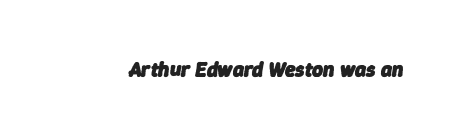
Each word holds together tightly as a unit, with standard inter-letter gaps. This is heavy type, rendered in bold. The zone under the glyphs is completely vacant. Is the type slanted? Yes — the strokes lean at a clear angle.
